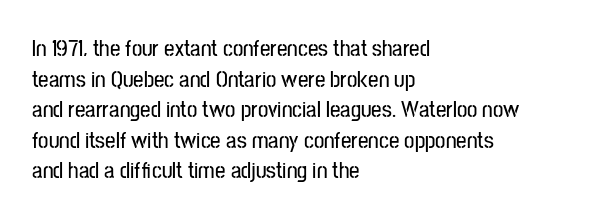
{"italic": "no", "underline": "no", "align": "left", "line_spacing": "normal", "line_spacing_ratio": 1.33, "letter_spacing": "normal", "letter_spacing_em": 0.0, "glyph_px": 23}
